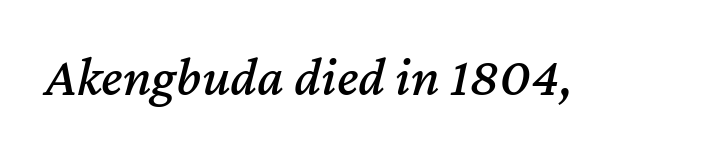
The image shows 55 px text type, italic (leaning right); set normal letter spacing, not underlined; medium stroke contrast and a medium x-height.
